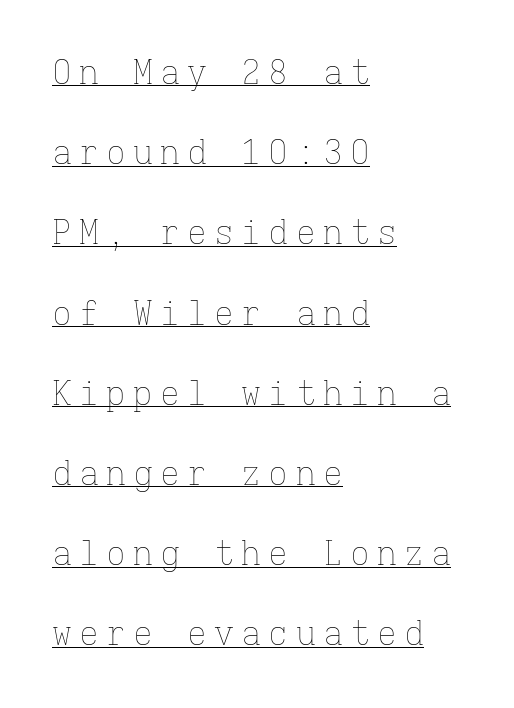
{"italic": "no", "bold": "no", "weight": "thin", "width": "normal", "stroke_contrast": "low", "x_height": "medium", "monospaced": "yes", "underline": "yes", "align": "left", "line_spacing": "loose", "line_spacing_ratio": 2.43, "letter_spacing": "wide", "letter_spacing_em": 0.22, "glyph_px": 33}
